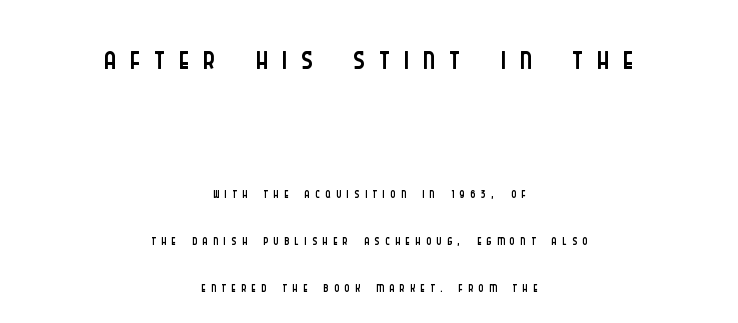
This is the regular roman posture of the typeface. Weight: not bold — regular or lighter. Is the letter spacing exaggerated? Yes — the characters are pushed far apart. To sum up the face: it is a sans, with no serifs. Looks like regular typesetting: each glyph gets only the width it needs.
